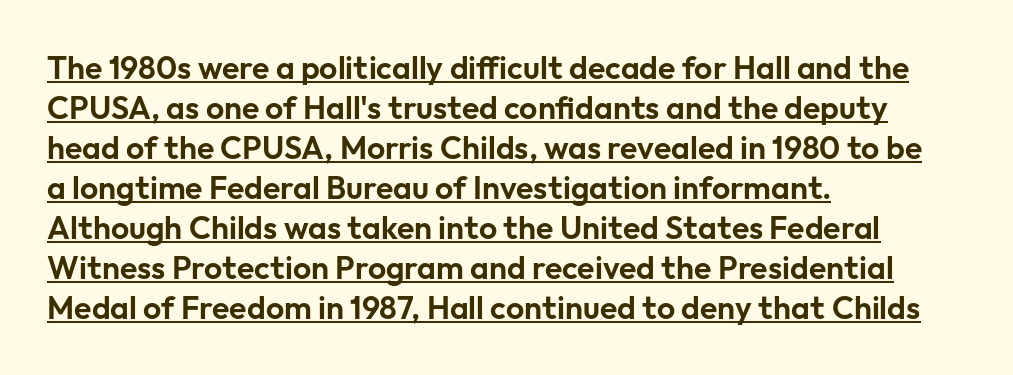
Q: Is the text italic (slanted)? A: No, it is upright.
Q: Is the typeface a serif or a sans-serif typeface? A: Sans-serif.
Q: Is the text underlined? A: Yes.
Q: How is the paragraph aligned? A: Left-aligned.
Q: Is the spacing between letters normal or unusually wide? A: Normal.
Q: Is the spacing between lines tight, normal or loose? A: Normal.
Q: Width (condensed, normal, or wide)? A: Normal.
Q: Stroke contrast? A: Low.
Q: x-height? A: Medium.
Q: Monospaced? A: No.
